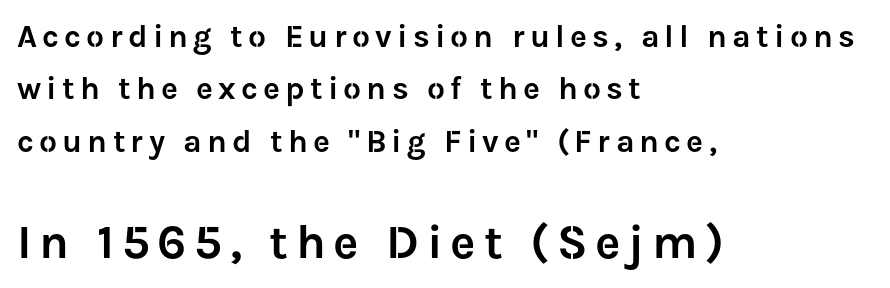
If you drew a ruler down the left edge, every line would touch it. The block sitting lower on the canvas is the one with enlarged characters. Looks like regular typesetting: each glyph gets only the width it needs. Lines of text with bare space underneath.
